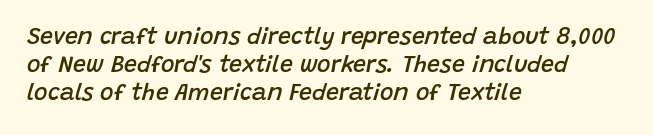
Underline: absent. Glyph-to-glyph distance matches everyday printed text. The passage shown leans; its letterforms are oblique. Does the weight exceed regular? Yes, but only to semibold. In CSS terms this would be text-align: left.
